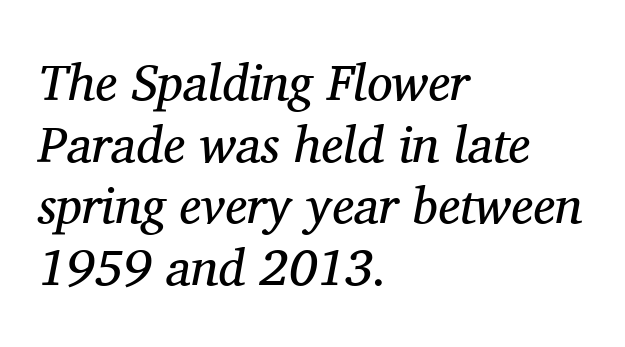
Small tapered or slab feet sit at the stroke ends, so this counts as serif. Think standard paragraph weight, or any step lighter than that. Think of a printed novel: that variable character pitch is what you see here. The face used here is rendered with its standard letterfit.
